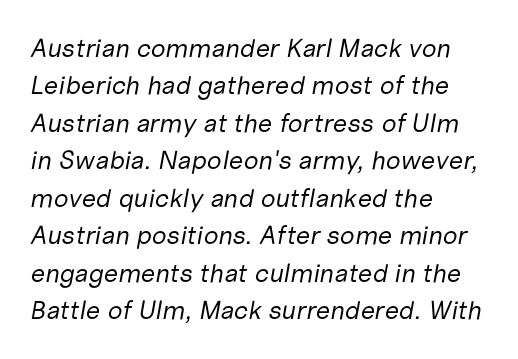
The image shows 26 px text type, italic (leaning right); set left-aligned, normal line spacing (1.44x), normal letter spacing, not underlined.
